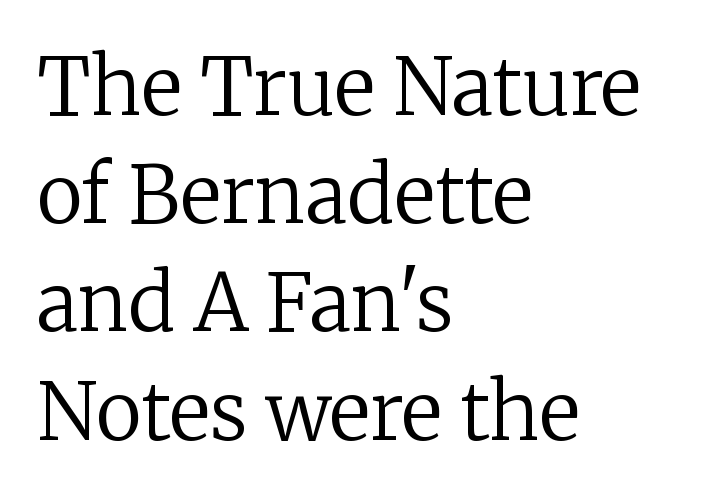
The ragged edge is on the right, which tells us the setting is flush left. The typesetting does not lean heavy: it is not bold. The face used here is proportionally spaced, like ordinary book or web type. Each row of text sits above clean, open space. When letters stand straight like this, we call the style roman or upright. Letter spacing: default.
